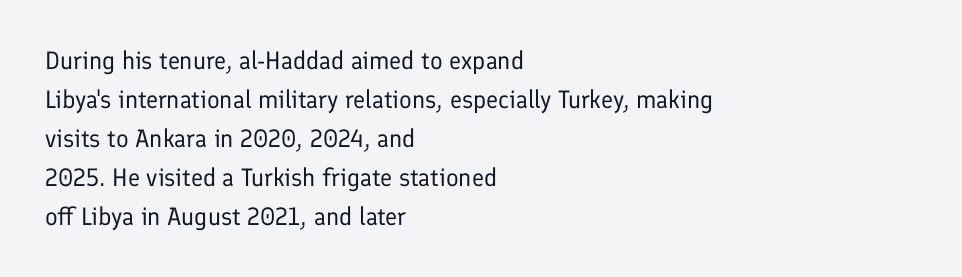
The space between consecutive lines is moderate. In terms of letterspacing, this is plain default setting. This rendering features lettering with no underline. Is the stroke heavy? The answer is a plain regular-or-lighter.
